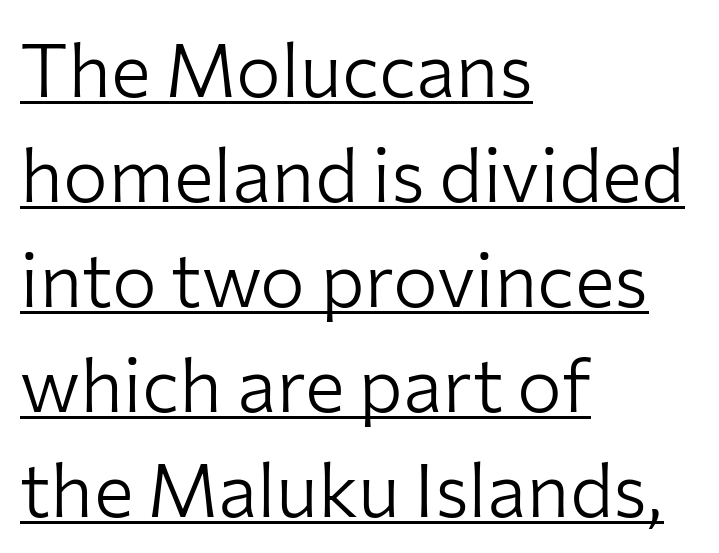
The image shows 75 px light sans-serif type, upright; set left-aligned, normal line spacing (1.4x), normal letter spacing, underlined; low stroke contrast and a medium x-height.
